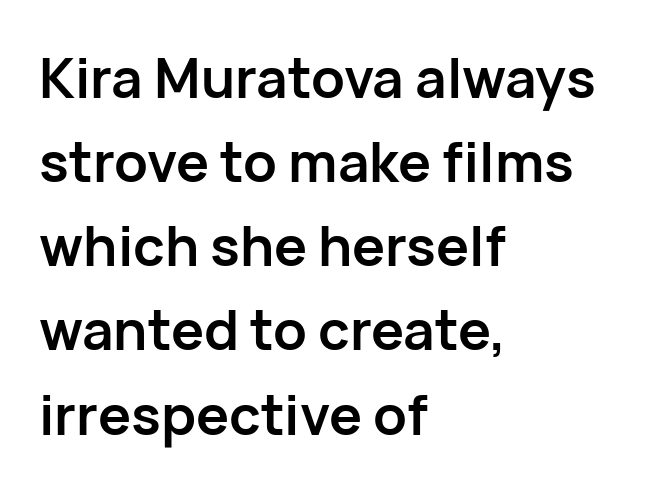
The strip under each line holds only bare page. Emphasis by weight is at full strength: bold. Caption: multi-line text, flush left, ragged right. The letters stand upright; this is a roman face. Check where the strokes stop: nothing finishes them off — pure sans.
